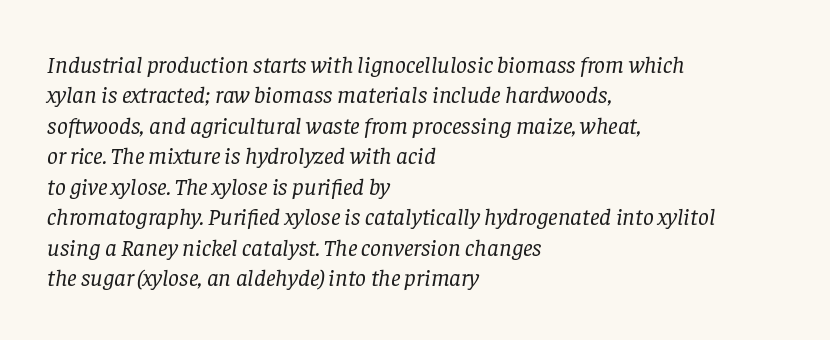
The image shows 24 px text type, italic (leaning right); set left-aligned, normal line spacing (1.27x), normal letter spacing, not underlined.
